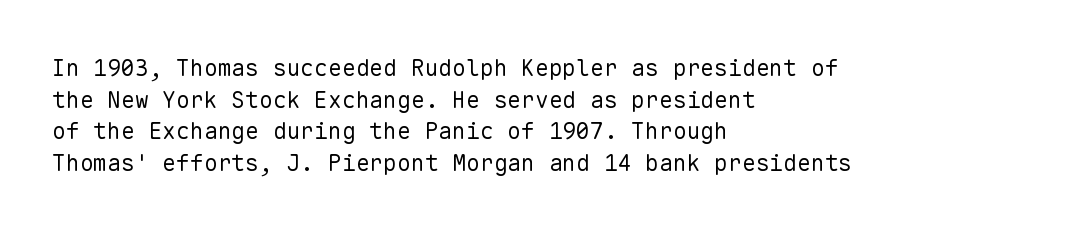
The strokes are not fattened; the text isn't bold. Beneath every word, the page is bare. Every row of glyphs begins at an identical x-position on the left. In terms of posture, this sample is upright.
